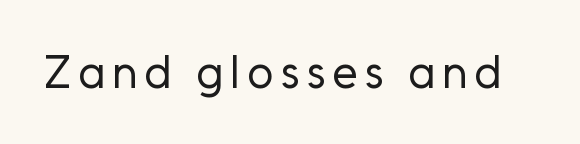
Q: Is the text bold? A: No.
Q: Is the text italic (slanted)? A: No, it is upright.
Q: Is the typeface a serif or a sans-serif typeface? A: Sans-serif.
Q: Is the text underlined? A: No.
Q: Width (condensed, normal, or wide)? A: Normal.
Q: Stroke contrast? A: Low.
Q: x-height? A: Medium.
Q: Monospaced? A: No.
